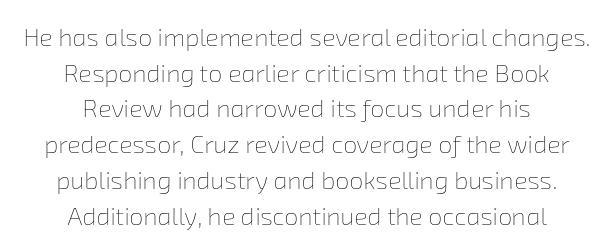
The image shows 25 px text type; set centered, normal line spacing (1.43x), normal letter spacing, not underlined.
